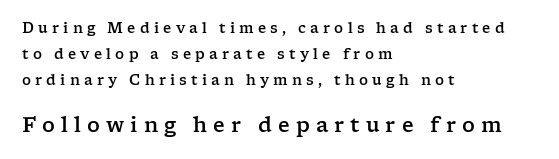
Between one letter and the next there's a generous, obvious gap. The specimen omits any rule beneath the text block's lines. A classic flush-left, rag-right setting is used for this passage. Italic? Not at all — the glyphs are vertical. Visually, the bottom section dominates because its glyphs are scaled up.
